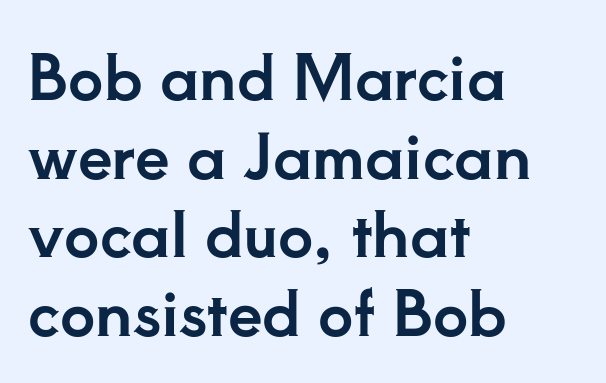
{"serif": "yes", "italic": "no", "width": "normal", "stroke_contrast": "low", "x_height": "small", "monospaced": "no", "underline": "no", "align": "left", "line_spacing": "normal", "line_spacing_ratio": 1.27, "letter_spacing": "normal", "letter_spacing_em": 0.0, "glyph_px": 62}
